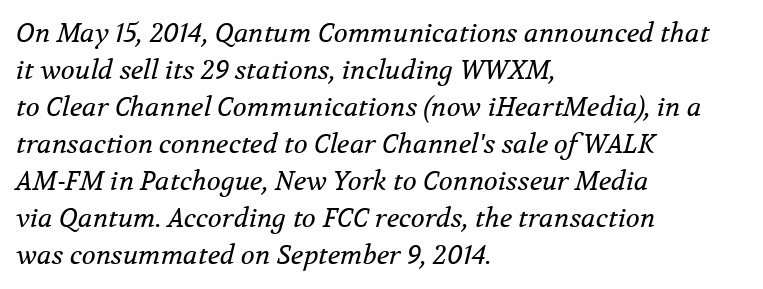
The image shows 26 px text type, italic (leaning right); set left-aligned, normal line spacing (1.42x), normal letter spacing, not underlined.
